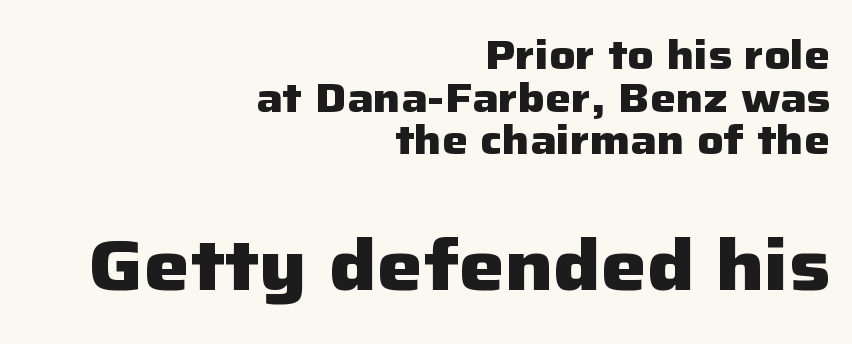
Q: Is the text bold? A: Yes.
Q: Is the text italic (slanted)? A: No, it is upright.
Q: Is the typeface a serif or a sans-serif typeface? A: Sans-serif.
Q: Is the text underlined? A: No.
Q: How is the paragraph aligned? A: Right-aligned.
Q: Is the spacing between letters normal or unusually wide? A: Normal.
Q: Is the spacing between lines tight, normal or loose? A: Tight.
Q: Which block of text is set in a larger size, the first (top) or the second (bottom)? A: The second (bottom) one.
Q: Width (condensed, normal, or wide)? A: Normal.
Q: Stroke contrast? A: Low.
Q: x-height? A: Medium.
Q: Monospaced? A: No.
